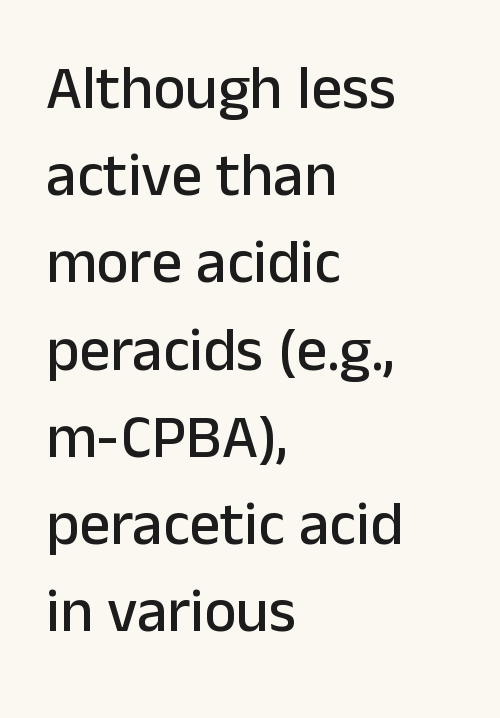
{"serif": "no", "italic": "no", "width": "normal", "stroke_contrast": "low", "x_height": "medium", "monospaced": "no", "underline": "no", "align": "left", "line_spacing": "normal", "line_spacing_ratio": 1.43, "letter_spacing": "normal", "letter_spacing_em": 0.0, "glyph_px": 61}
